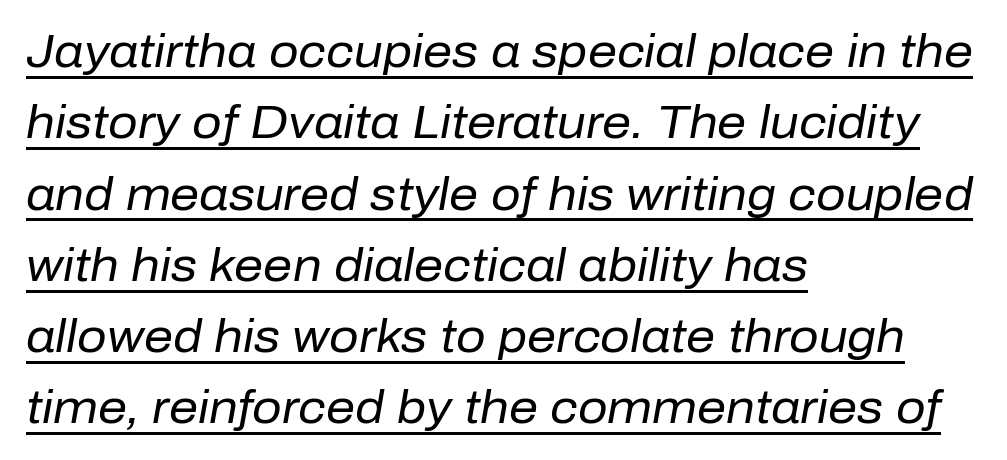
{"italic": "yes", "lean": "right", "slant_degrees": 10, "bold": "no", "weight": "regular", "width": "normal", "stroke_contrast": "low", "x_height": "medium", "monospaced": "no", "underline": "yes", "align": "left", "line_spacing": "normal", "line_spacing_ratio": 1.55, "letter_spacing": "normal", "letter_spacing_em": 0.0, "glyph_px": 46}
